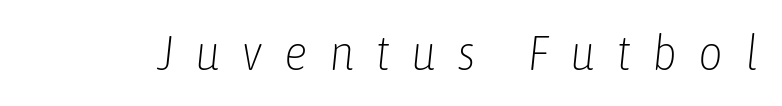
Do the characters align in a grid? No, the font is proportional. A bare baseline throughout the passage. Words appear elongated and porous because spacing is wide. Stroke thickness stays within the range of a standard reading face or lighter. The glyphs look as if they've been sheared to an angle.
